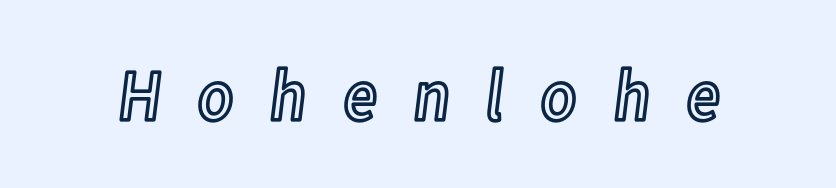
{"width": "condensed", "x_height": "medium", "monospaced": "no", "underline": "no", "letter_spacing": "wide", "letter_spacing_em": 0.47, "glyph_px": 73}
